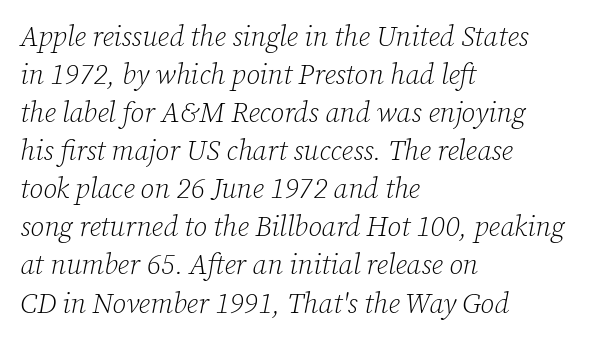
The image shows 28 px light serif type, italic (leaning right); set left-aligned, normal line spacing (1.36x), normal letter spacing, not underlined; low stroke contrast and a medium x-height.
